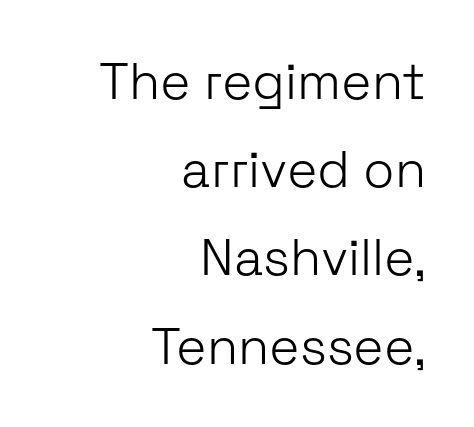
There is no visible air inserted between adjacent glyphs. Letters have the restrained weight of plain body copy at most. The type family on display is of the sans-serif kind. Does the lettering tilt? It doesn't — this is upright.
